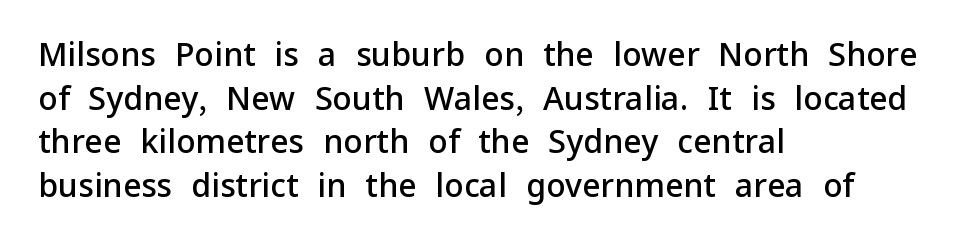
Slightly chunky letters — semibold, I'd say, not full bold. Standard letterfit; no display-style spreading of the glyphs. The font family rendered here belongs to the sans-serif group. Each new line begins a customary step beneath the previous one.
